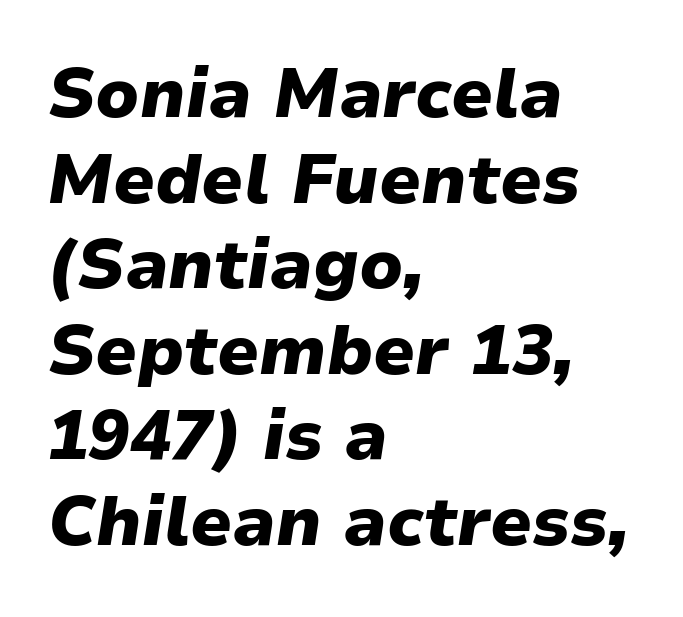
Q: Is the text bold? A: Yes.
Q: Is the text italic (slanted)? A: Yes, it leans right by about 9 degrees.
Q: Is the text underlined? A: No.
Q: How is the paragraph aligned? A: Left-aligned.
Q: Is the spacing between letters normal or unusually wide? A: Normal.
Q: Width (condensed, normal, or wide)? A: Normal.
Q: Stroke contrast? A: Low.
Q: x-height? A: Medium.
Q: Monospaced? A: No.
